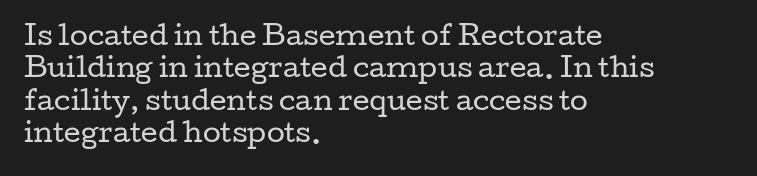
Q: Is the text bold? A: No.
Q: Is the text italic (slanted)? A: No, it is upright.
Q: Is the text underlined? A: No.
Q: How is the paragraph aligned? A: Left-aligned.
Q: Is the spacing between letters normal or unusually wide? A: Normal.
Q: Is the spacing between lines tight, normal or loose? A: Normal.
